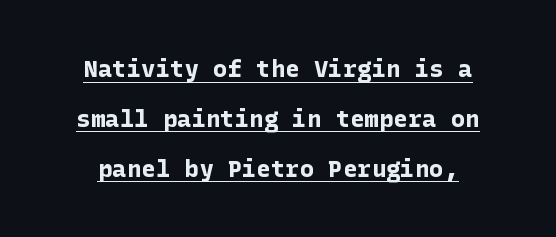
{"italic": "no", "bold": "yes", "underline": "yes", "line_spacing": "loose", "line_spacing_ratio": 2.08, "letter_spacing": "normal", "letter_spacing_em": 0.0, "glyph_px": 24}
